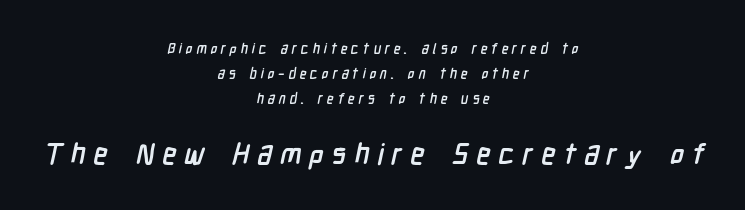
The image shows 29 px semibold, condensed sans-serif type; set centered, line spacing 1.78x, unusually wide letter spacing (+0.27 em), not underlined; the second (bottom) block is 2.07x larger; low stroke contrast and a medium x-height.
